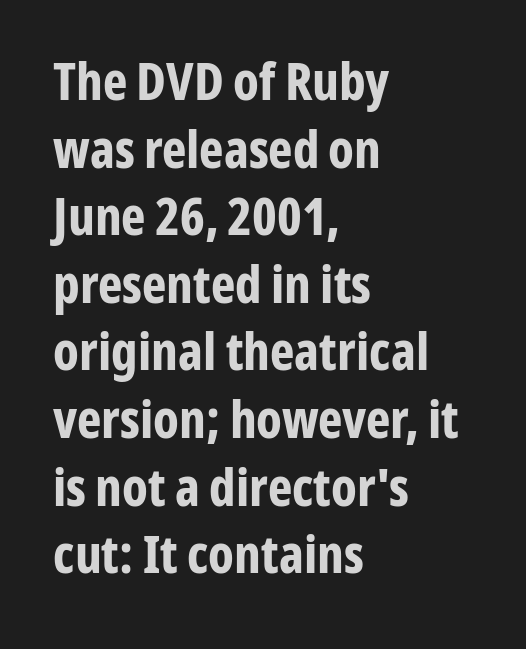
The image shows 52 px bold, condensed sans-serif type, upright; set left-aligned, normal line spacing (1.3x), normal letter spacing, not underlined; low stroke contrast and a medium x-height.
